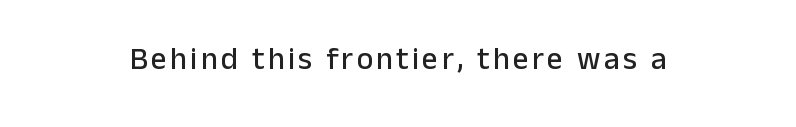
The image shows 31 px sans-serif type, upright; set centered, not underlined; low stroke contrast and a medium x-height.
